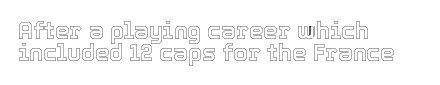
{"italic": "no", "underline": "no", "align": "left", "line_spacing": "tight", "line_spacing_ratio": 0.96, "letter_spacing": "normal", "letter_spacing_em": 0.0, "glyph_px": 23}
